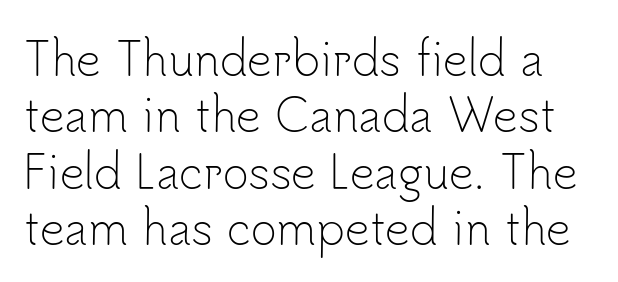
The image shows 44 px light sans-serif type, upright; set normal line spacing (1.28x), normal letter spacing, not underlined; low stroke contrast and a small x-height.
